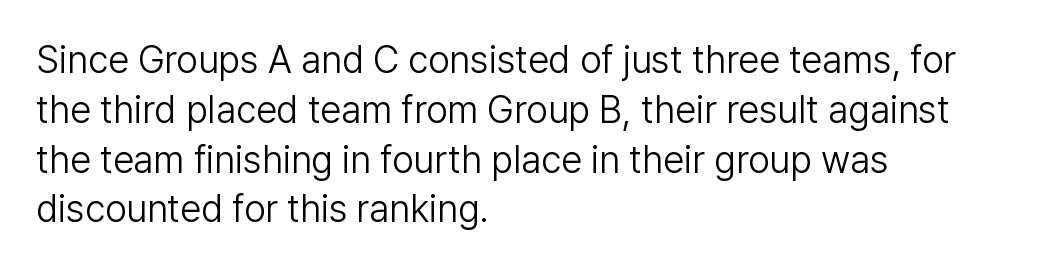
{"serif": "no", "italic": "no", "bold": "no", "weight": "light", "width": "normal", "stroke_contrast": "low", "x_height": "medium", "monospaced": "no", "underline": "no", "align": "left", "line_spacing": "normal", "line_spacing_ratio": 1.31, "letter_spacing": "normal", "letter_spacing_em": 0.0, "glyph_px": 38}
